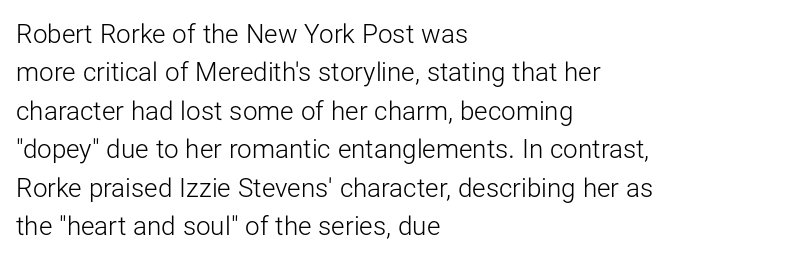
Leftover space on each line is placed entirely after the last word. The font sits on the lighter half of the weight spectrum, regular included. Here the glyphs are tracked normally, forming tight word shapes. Evenly set lines give the paragraph a standard silhouette. The area under the type is left untouched. The letters stand upright; this is a roman face.
